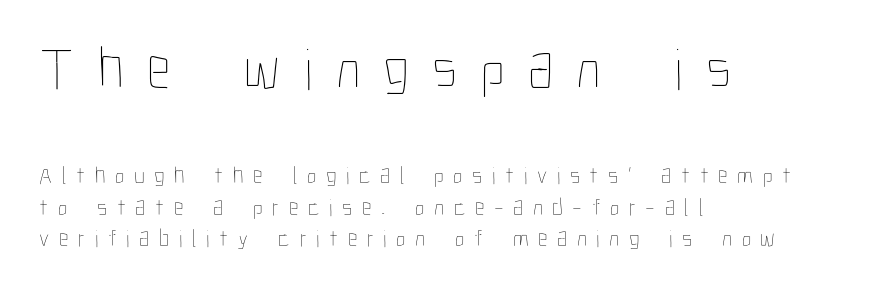
Q: Is the text bold? A: No.
Q: Is the text italic (slanted)? A: No, it is upright.
Q: Is the text underlined? A: No.
Q: How is the paragraph aligned? A: Left-aligned.
Q: Is the spacing between letters normal or unusually wide? A: Unusually wide.
Q: Is the spacing between lines tight, normal or loose? A: Normal.
Q: Which block of text is set in a larger size, the first (top) or the second (bottom)? A: The first (top) one.
Q: Width (condensed, normal, or wide)? A: Condensed.
Q: Stroke contrast? A: Low.
Q: x-height? A: Medium.
Q: Monospaced? A: No.
